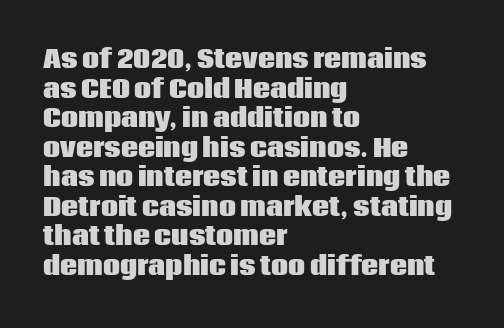
Nobody drew a line under any word here. The lettering stays uniformly vertical, giving the passage a roman look. Each word holds together tightly as a unit, with standard inter-letter gaps. A student would call this left alignment; a typographer would say flush left, rag right. Typographic density is high because the face is bold.
